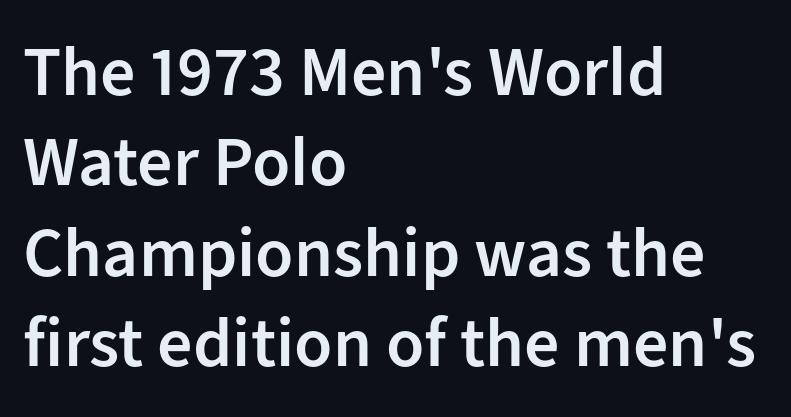
{"serif": "no", "italic": "no", "bold": "semi", "weight": "semibold", "width": "normal", "stroke_contrast": "low", "x_height": "medium", "monospaced": "no", "underline": "no", "align": "left", "line_spacing": "normal", "line_spacing_ratio": 1.29, "letter_spacing": "normal", "letter_spacing_em": 0.0, "glyph_px": 70}
